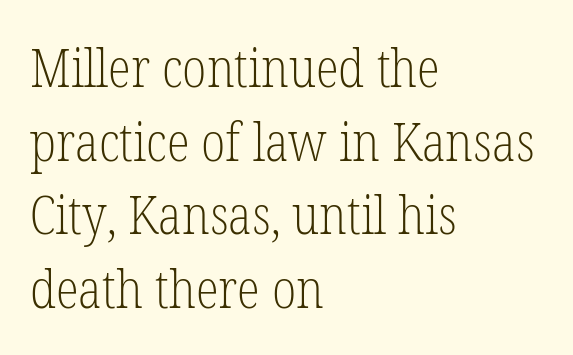
The weight tops out at a normal text grade. The letterforms sit shoulder to shoulder at normal distance. Old-style or modern, the face here clearly has serifs. The compositor pushed each line to the left boundary. You could not count columns in this text — the font is proportionally spaced.
